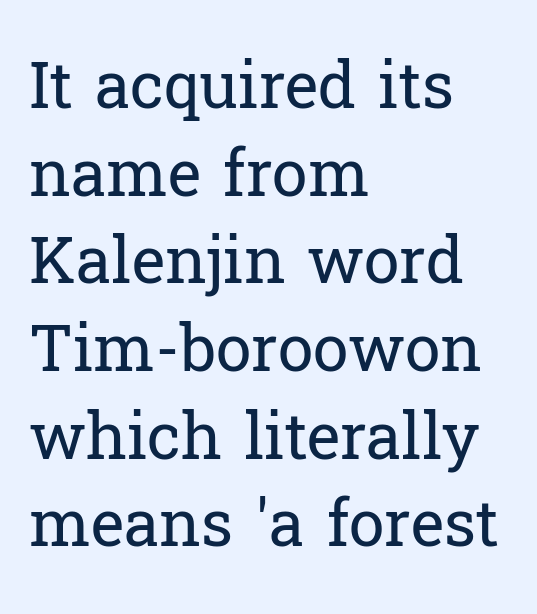
The image shows 64 px regular-weight serif type, upright; set left-aligned, normal line spacing (1.37x), normal letter spacing, not underlined; low stroke contrast and a medium x-height.
